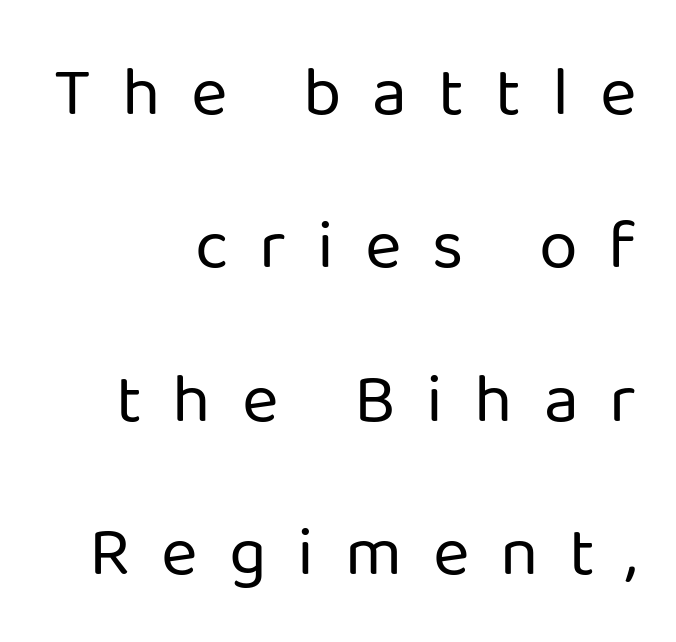
{"serif": "no", "italic": "no", "bold": "no", "weight": "regular", "width": "normal", "stroke_contrast": "low", "x_height": "medium", "monospaced": "no", "underline": "no", "align": "right", "line_spacing": "loose", "line_spacing_ratio": 2.19, "letter_spacing": "wide", "letter_spacing_em": 0.44, "glyph_px": 70}
